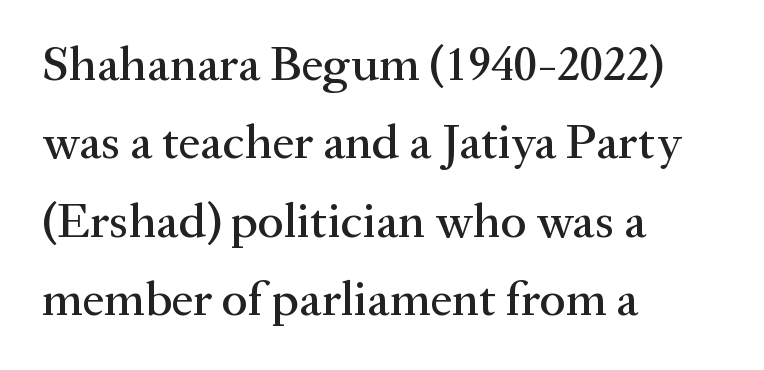
The face used here is rendered with its standard letterfit. Summary of vertical rhythm: regular, with standard interline spacing. Descenders are the only things crossing below the line. Style check: upright. Horizontal alignment here is leftward, the default for most running prose.
